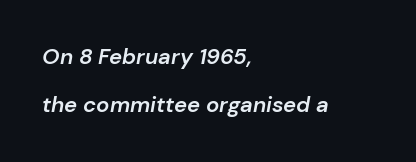
Descender tails drop into unmarked territory. A student would call this left alignment; a typographer would say flush left, rag right. The line-height multiplier appears high, well above default. Characters are canted at an angle relative to the baseline's perpendicular. Moderately thickened strokes mark this as semibold type. The line texture is even and compact thanks to regular tracking.
